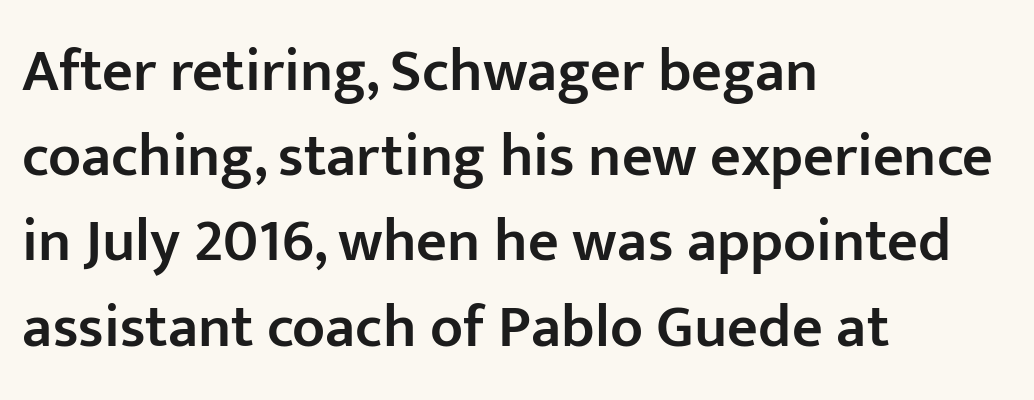
{"serif": "no", "italic": "no", "bold": "semi", "weight": "semibold", "width": "normal", "stroke_contrast": "low", "x_height": "medium", "monospaced": "no", "underline": "no", "align": "left", "line_spacing": "normal", "line_spacing_ratio": 1.42, "letter_spacing": "normal", "letter_spacing_em": 0.0, "glyph_px": 60}
